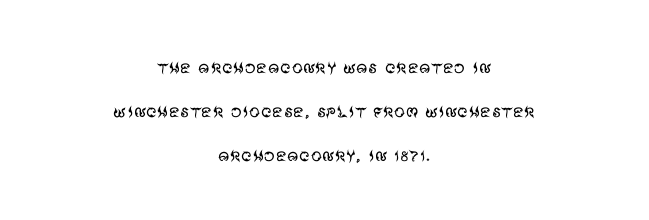
Q: Is the text bold? A: No.
Q: Is the text italic (slanted)? A: No, it is upright.
Q: Is the text underlined? A: No.
Q: How is the paragraph aligned? A: Centered.
Q: Is the spacing between letters normal or unusually wide? A: Normal.
Q: Is the spacing between lines tight, normal or loose? A: Loose.
